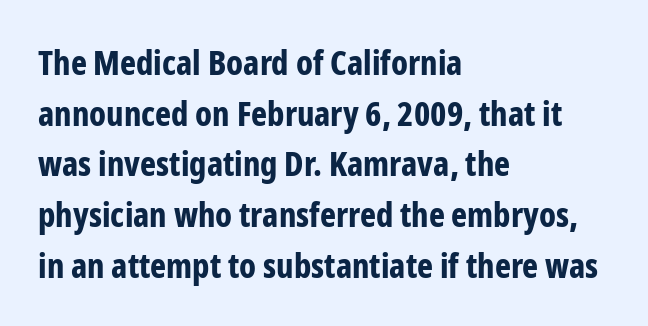
Q: Is the text bold? A: Yes.
Q: Is the text italic (slanted)? A: No, it is upright.
Q: Is the typeface a serif or a sans-serif typeface? A: Sans-serif.
Q: Is the text underlined? A: No.
Q: How is the paragraph aligned? A: Left-aligned.
Q: Is the spacing between letters normal or unusually wide? A: Normal.
Q: Is the spacing between lines tight, normal or loose? A: Normal.
Q: Width (condensed, normal, or wide)? A: Condensed.
Q: Stroke contrast? A: Low.
Q: x-height? A: Medium.
Q: Monospaced? A: No.
